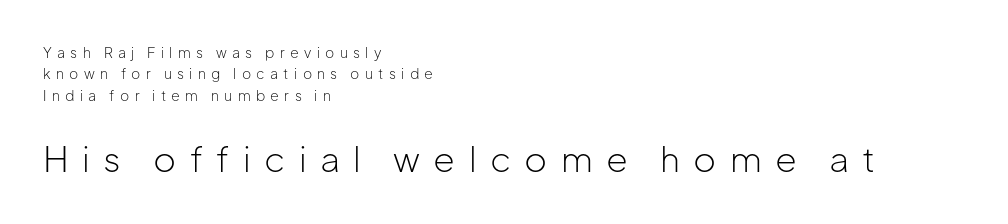
{"serif": "no", "italic": "no", "bold": "no", "weight": "light", "width": "normal", "stroke_contrast": "low", "x_height": "medium", "monospaced": "no", "underline": "no", "align": "left", "line_spacing": "normal", "line_spacing_ratio": 1.53, "letter_spacing": "wide", "letter_spacing_em": 0.38, "larger_block": "second", "size_ratio": 2.5, "glyph_px": 35}
